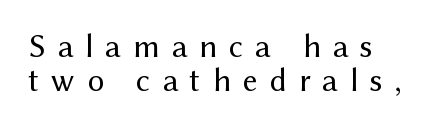
Q: Is the text bold? A: No.
Q: Is the text italic (slanted)? A: No, it is upright.
Q: Is the typeface a serif or a sans-serif typeface? A: Sans-serif.
Q: Is the text underlined? A: No.
Q: How is the paragraph aligned? A: Left-aligned.
Q: Is the spacing between letters normal or unusually wide? A: Unusually wide.
Q: Is the spacing between lines tight, normal or loose? A: Tight.
Q: Width (condensed, normal, or wide)? A: Normal.
Q: Stroke contrast? A: Medium.
Q: x-height? A: Medium.
Q: Monospaced? A: No.
